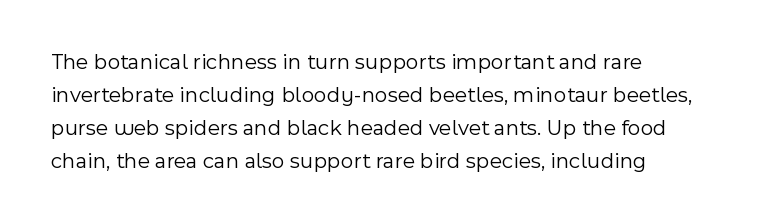
Q: Is the text bold? A: No.
Q: Is the text italic (slanted)? A: No, it is upright.
Q: Is the text underlined? A: No.
Q: How is the paragraph aligned? A: Left-aligned.
Q: Is the spacing between letters normal or unusually wide? A: Normal.
Q: Is the spacing between lines tight, normal or loose? A: Normal.
